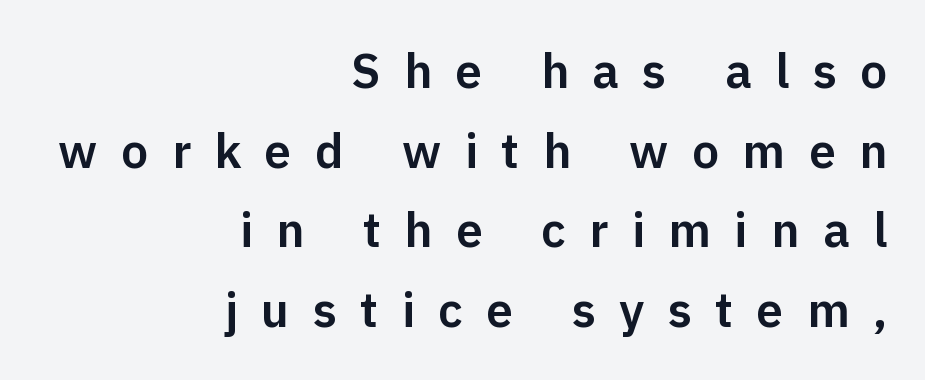
Display-style spreading of the glyphs; the letterfit is very open. The glyphs are unaccompanied by any horizontal stroke below them. The lines sit at an ordinary, default distance from one another. The rendering uses natural spacing where letterforms have individual widths. Notice how the passage keeps a crisp vertical edge on the right only.
